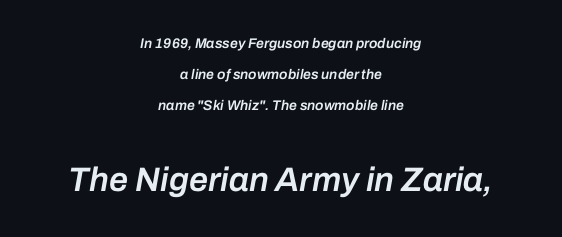
The lettering tilts uniformly, giving the passage an italic look. The space directly below the letters is spotless. One glance says open: line gaps are wider than usual. Looks like regular typesetting: each glyph gets only the width it needs.
